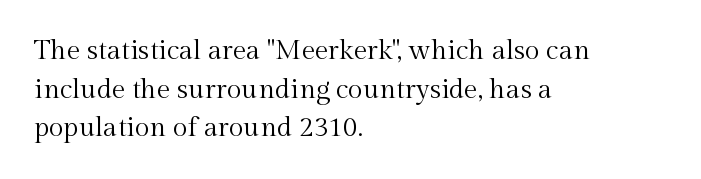
Q: Is the text bold? A: No.
Q: Is the text italic (slanted)? A: No, it is upright.
Q: Is the text underlined? A: No.
Q: How is the paragraph aligned? A: Left-aligned.
Q: Is the spacing between letters normal or unusually wide? A: Normal.
Q: Is the spacing between lines tight, normal or loose? A: Normal.
